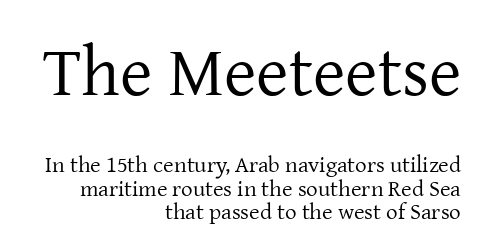
The image shows 70 px regular-weight serif type, upright; set right-aligned, tight line spacing (1.03x), normal letter spacing, not underlined; the first (top) block is 3.04x larger; low stroke contrast and a medium x-height.
